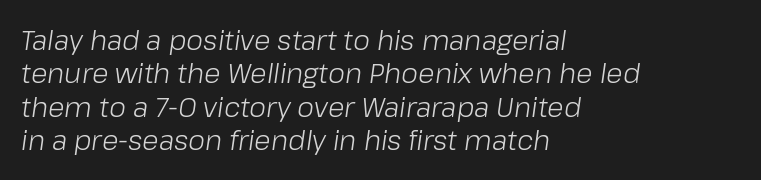
The image shows 27 px text type, italic (leaning right); set left-aligned, line spacing 1.24x, normal letter spacing, not underlined.
